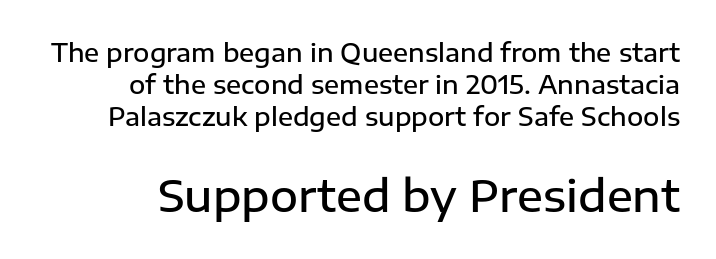
The sample has been set in demibold, a notch under bold. A typesetter would call this zero additional tracking. Ascenders rise straight up at ninety degrees. The type family on display is of the sans-serif kind. The block sitting lower on the canvas is the one with enlarged characters.
